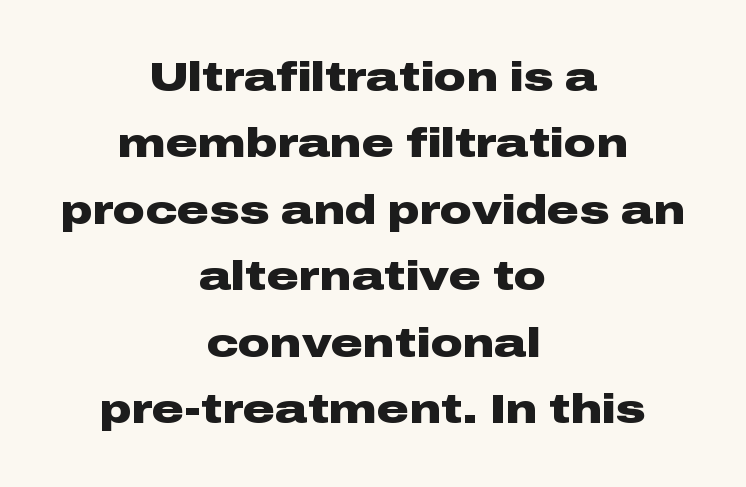
The image shows 40 px heavy, wide sans-serif type, upright; set centered, normal line spacing (1.66x), normal letter spacing, not underlined; low stroke contrast and a medium x-height.
